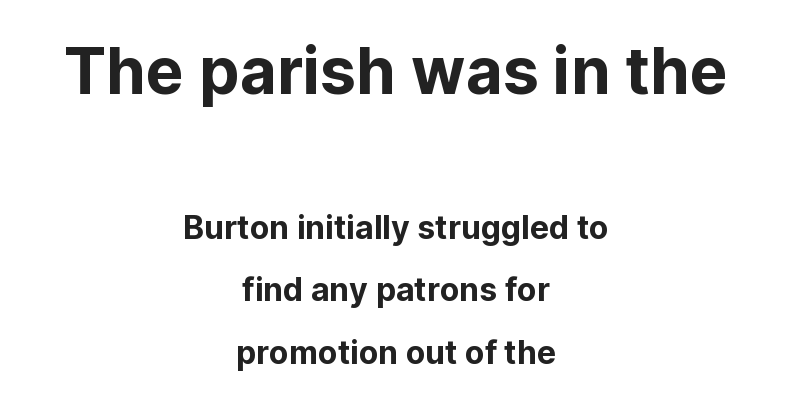
Q: Is the text italic (slanted)? A: No, it is upright.
Q: Is the typeface a serif or a sans-serif typeface? A: Sans-serif.
Q: Is the text underlined? A: No.
Q: How is the paragraph aligned? A: Centered.
Q: Is the spacing between letters normal or unusually wide? A: Normal.
Q: Is the spacing between lines tight, normal or loose? A: Loose.
Q: Which block of text is set in a larger size, the first (top) or the second (bottom)? A: The first (top) one.
Q: Width (condensed, normal, or wide)? A: Normal.
Q: Stroke contrast? A: Low.
Q: x-height? A: Medium.
Q: Monospaced? A: No.
